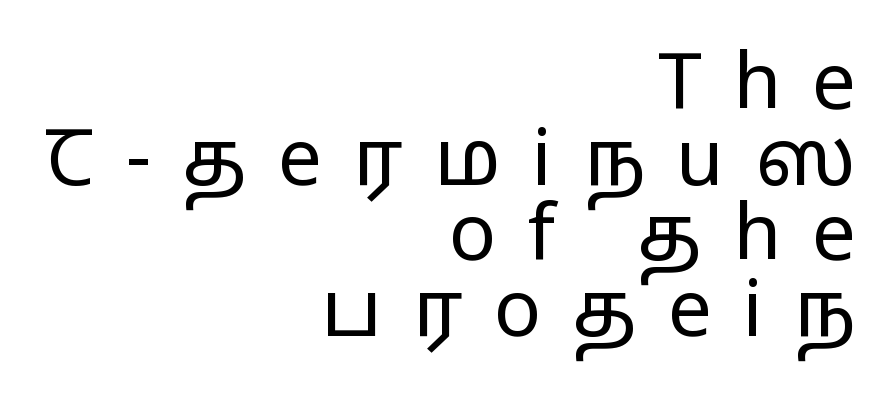
Observe the wide spacing: letters keep a clear distance from each other. The letterforms sit at book weight or below. A typesetter would label this face a sans. Reading down the block, your eye finds every line finishing at a fixed right position.
